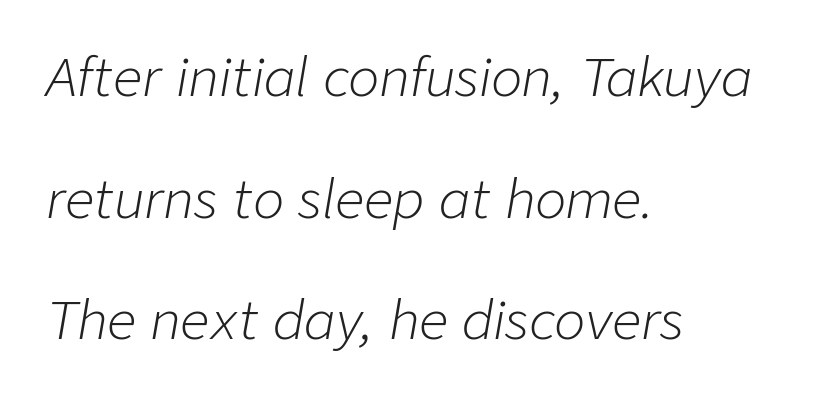
{"italic": "yes", "lean": "right", "slant_degrees": 9, "bold": "no", "weight": "light", "width": "normal", "stroke_contrast": "low", "x_height": "medium", "monospaced": "no", "underline": "no", "align": "left", "line_spacing": "loose", "line_spacing_ratio": 2.34, "letter_spacing": "normal", "letter_spacing_em": 0.0, "glyph_px": 52}
